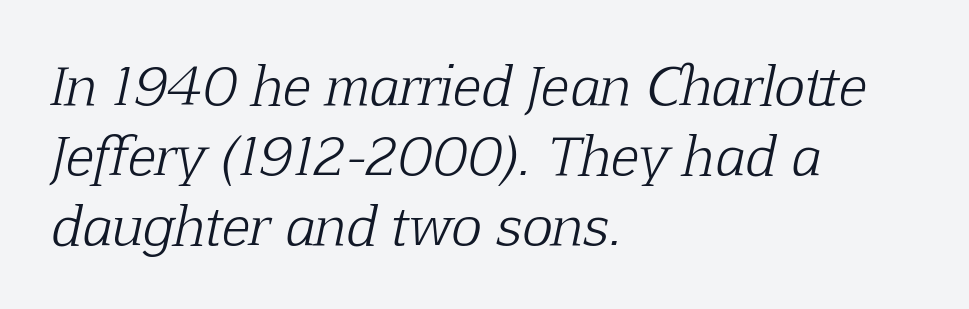
The image shows 52 px light serif type, italic (leaning right); set left-aligned, normal line spacing (1.35x), normal letter spacing, not underlined; low stroke contrast and a medium x-height.
